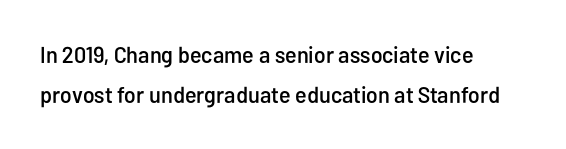
Has an underline been added? It has not. Typeset ragged right — the left edge is the straight one. Posture: straight, roman, zero tilt. Each word holds together tightly as a unit, with standard inter-letter gaps.
